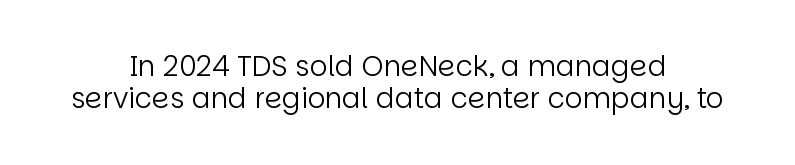
{"serif": "no", "italic": "no", "bold": "no", "weight": "regular", "width": "normal", "stroke_contrast": "low", "x_height": "large", "monospaced": "no", "underline": "no", "align": "center", "line_spacing": "tight", "line_spacing_ratio": 1.15, "letter_spacing": "normal", "letter_spacing_em": 0.0, "glyph_px": 28}
